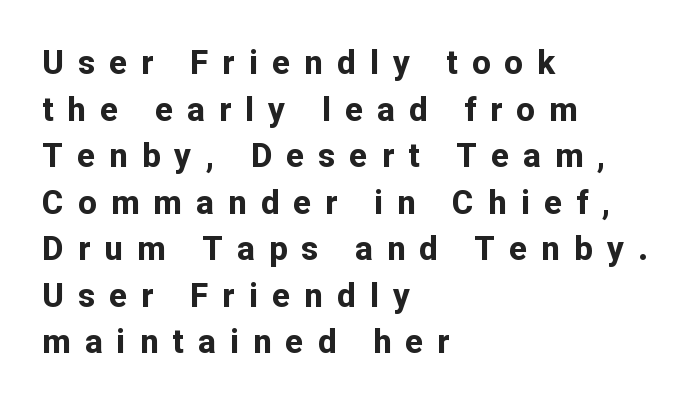
When letters stand straight like this, we call the style roman or upright. Short and long lines alike share a common starting point at left. I'd describe the lettering as bold — thick and assertive. The glyphs are unaccompanied by any horizontal stroke below them. Note: no serifs on the glyphs.
